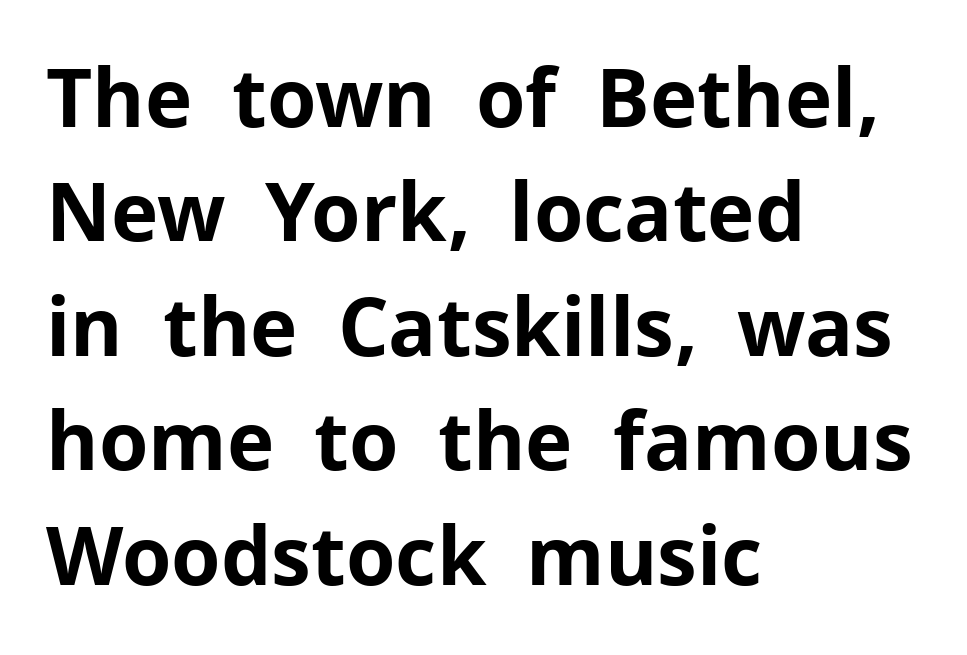
The image shows 80 px bold sans-serif type, upright; set left-aligned, normal line spacing (1.43x), normal letter spacing, not underlined; low stroke contrast and a medium x-height.
